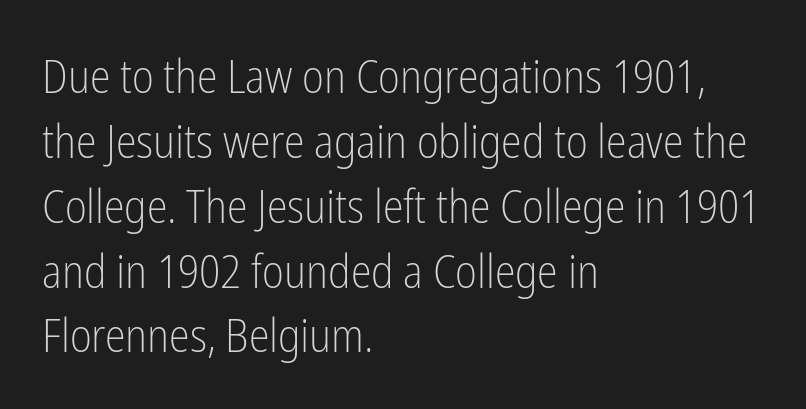
{"serif": "no", "italic": "no", "bold": "no", "weight": "light", "width": "condensed", "stroke_contrast": "low", "x_height": "medium", "monospaced": "no", "underline": "no", "align": "left", "line_spacing": "normal", "line_spacing_ratio": 1.38, "letter_spacing": "normal", "letter_spacing_em": 0.0, "glyph_px": 47}
